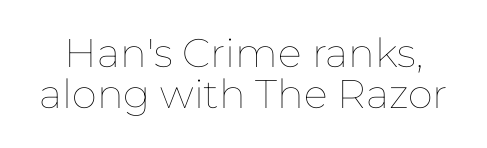
The image shows 40 px thin type, upright; set tight line spacing (1.03x), normal letter spacing, not underlined; low stroke contrast and a medium x-height.
